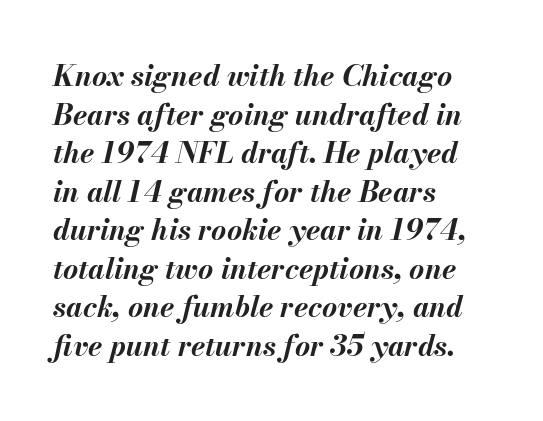
A typesetter would mark this as italic. Underlining? Definitely not there. These lines are set flush left with a ragged right edge. Do the characters align in a grid? No, the font is proportional. Inter-character spacing is left at the font's built-in metrics.
